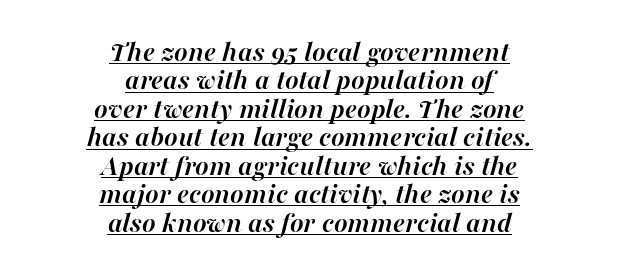
The image shows 29 px semibold type, italic (leaning right); set centered, tight line spacing (0.98x), normal letter spacing, underlined; high stroke contrast and a medium x-height.
